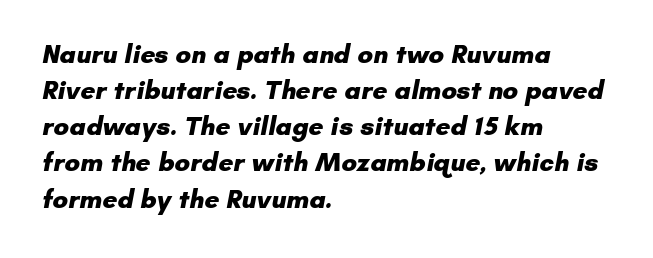
Observe the ordinary spacing: letters are neighbours, not strangers. The sample has been set heavy, in full bold. The ragged edge is on the right, which tells us the setting is flush left. The block of text has a typical density, with ordinary space between rows.
